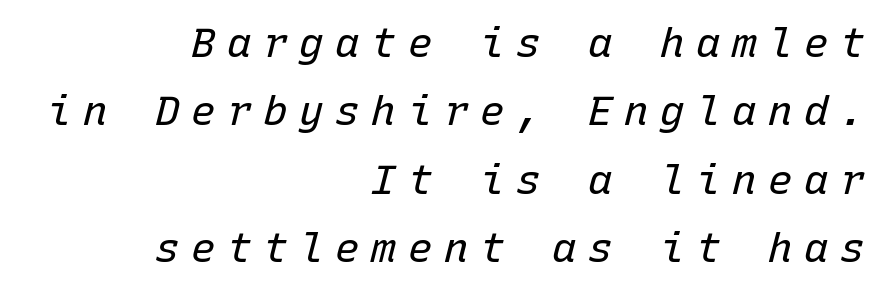
Each letter, wide or thin by design, is forced into the same width here. The face looks like a standard text weight, possibly lighter. You could only call the tracking loose — the letters float apart. The paragraph shown leans on its right margin. Baseline-to-baseline distance is the conventional proportion of letter height.
